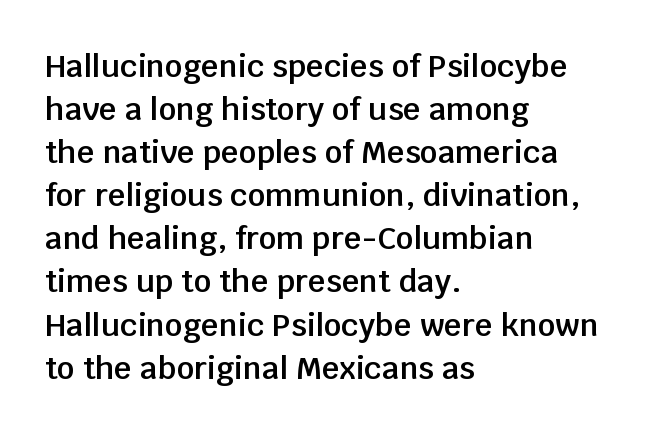
A sans-serif font was chosen for this passage. These lines are rendered in a variable-pitch font. Slightly chunky letters — semibold, I'd say, not full bold. Is the letter spacing exaggerated? No — it looks like the ordinary default.
